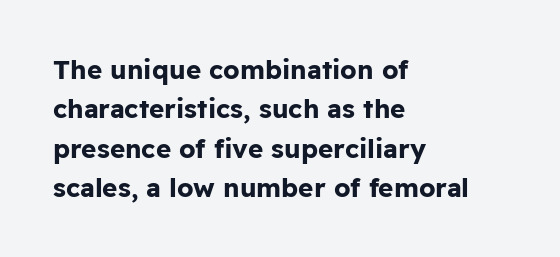
Typeset ragged right — the left edge is the straight one. The passage shown is not underscored anywhere. The lettering stays uniformly vertical, giving the passage a roman look. Short note: letters normally spaced.
